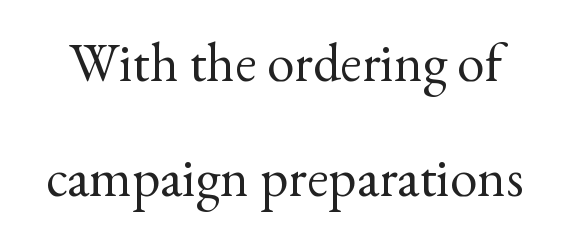
Q: Is the text bold? A: No.
Q: Is the text italic (slanted)? A: No, it is upright.
Q: Is the typeface a serif or a sans-serif typeface? A: Serif.
Q: Is the text underlined? A: No.
Q: Is the spacing between letters normal or unusually wide? A: Normal.
Q: Is the spacing between lines tight, normal or loose? A: Loose.
Q: Width (condensed, normal, or wide)? A: Normal.
Q: x-height? A: Small.
Q: Monospaced? A: No.
